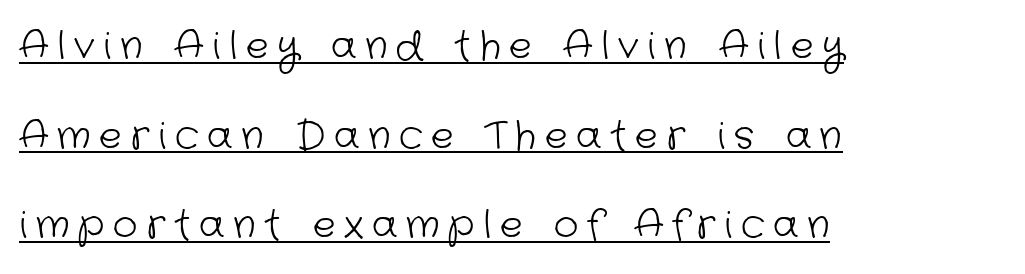
{"serif": "no", "bold": "no", "weight": "light", "width": "normal", "stroke_contrast": "low", "x_height": "medium", "monospaced": "no", "underline": "yes", "align": "left", "line_spacing": "loose", "line_spacing_ratio": 2.36, "letter_spacing": "wide", "letter_spacing_em": 0.23, "glyph_px": 38}
